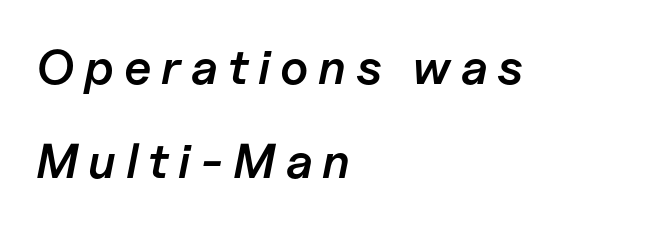
The image shows 49 px semibold type, italic (leaning right); set left-aligned, loose line spacing (1.91x), unusually wide letter spacing (+0.2 em), not underlined; low stroke contrast and a medium x-height.
